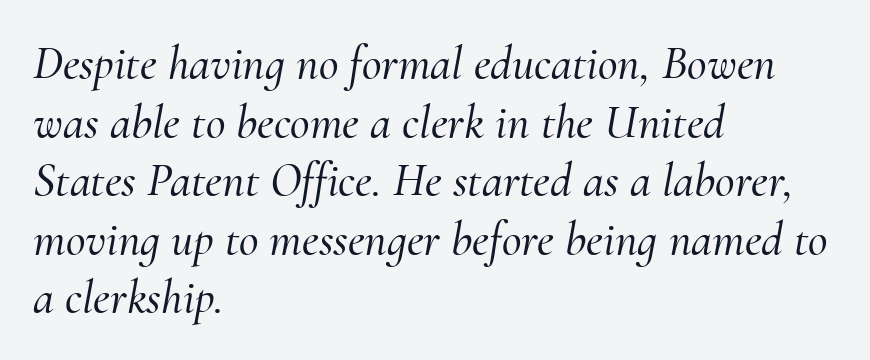
Q: Is the text italic (slanted)? A: Yes, it leans right by about 10 degrees.
Q: Is the typeface a serif or a sans-serif typeface? A: Serif.
Q: Is the text underlined? A: No.
Q: How is the paragraph aligned? A: Left-aligned.
Q: Is the spacing between letters normal or unusually wide? A: Normal.
Q: Width (condensed, normal, or wide)? A: Normal.
Q: Stroke contrast? A: Medium.
Q: x-height? A: Small.
Q: Monospaced? A: No.
